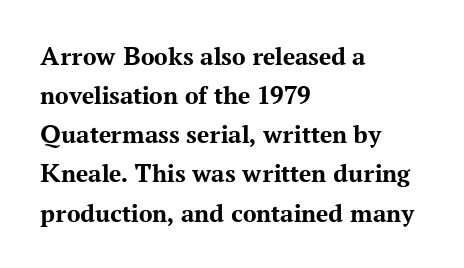
{"italic": "no", "bold": "yes", "underline": "no", "align": "left", "line_spacing": "normal", "line_spacing_ratio": 1.45, "letter_spacing": "normal", "letter_spacing_em": 0.0, "glyph_px": 27}
